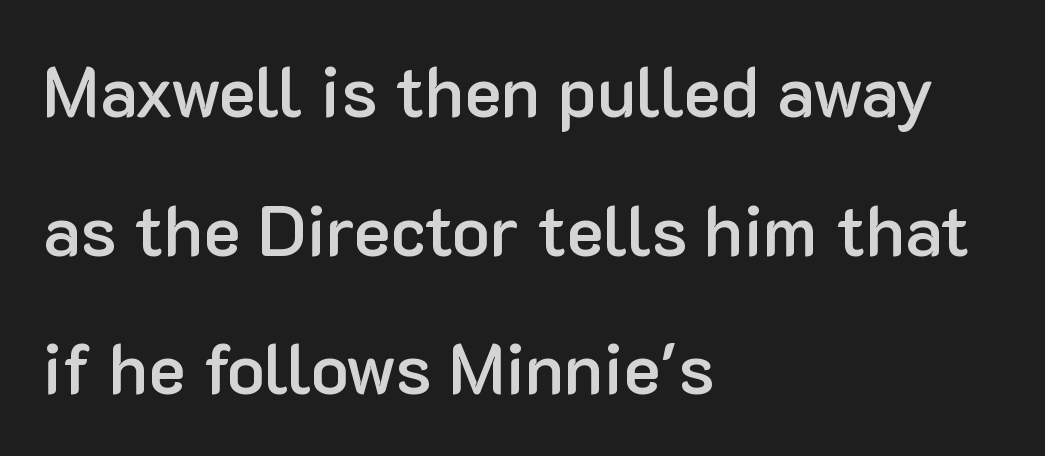
The face used here is a sans, in the tradition of grotesques and geometrics. Each line starts at the same left margin while the right side varies. As a designer I'd log this as weight 600, semibold. The baseline area is clear. Each letter keeps its own natural width here, so spacing adapts to shape. Students, observe: this is what heavily led, spacious text looks like.
